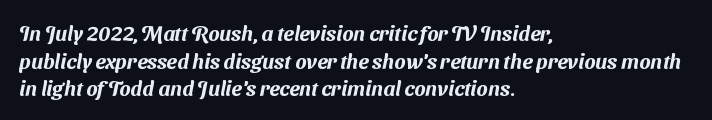
The image shows 21 px text type; set left-aligned, normal line spacing (1.32x), normal letter spacing, not underlined.
